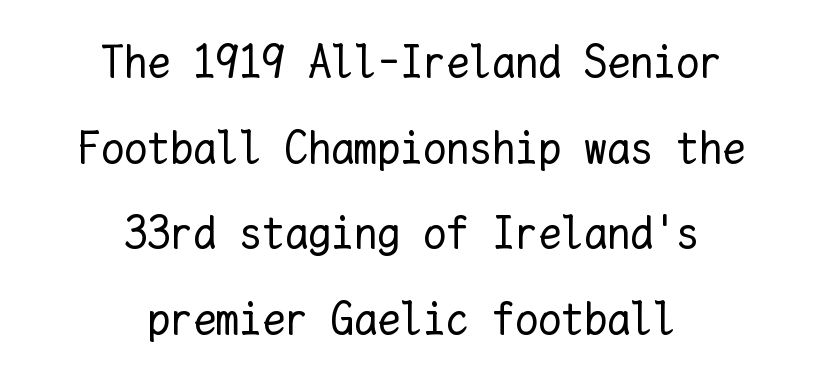
{"italic": "no", "bold": "no", "weight": "regular", "width": "normal", "stroke_contrast": "low", "x_height": "medium", "monospaced": "yes", "underline": "no", "align": "center", "line_spacing_ratio": 1.86, "letter_spacing": "normal", "letter_spacing_em": 0.0, "glyph_px": 46}
